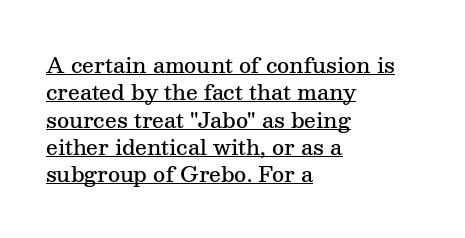
The image shows 21 px text type, upright; set left-aligned, normal line spacing (1.3x), normal letter spacing, underlined.
